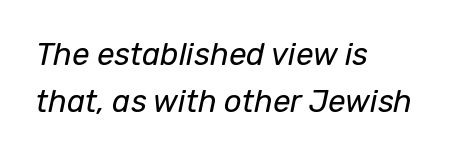
The image shows 31 px regular-weight type, italic (leaning right); set left-aligned, normal line spacing (1.53x), normal letter spacing, not underlined; low stroke contrast and a medium x-height.
